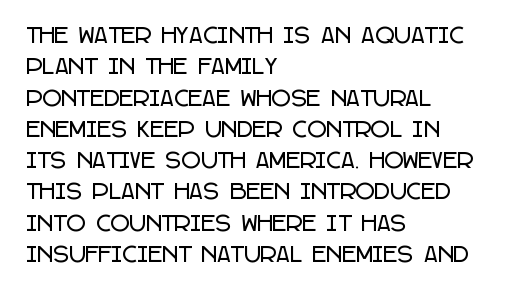
{"italic": "no", "underline": "no", "align": "left", "line_spacing": "normal", "line_spacing_ratio": 1.49, "letter_spacing": "normal", "letter_spacing_em": 0.0, "glyph_px": 21}
